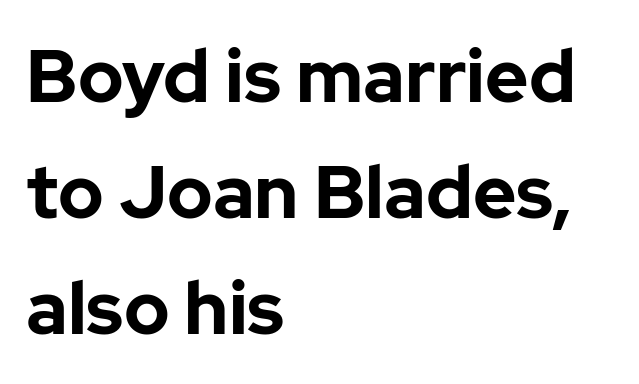
{"serif": "no", "italic": "no", "bold": "yes", "weight": "bold", "width": "normal", "stroke_contrast": "low", "x_height": "medium", "monospaced": "no", "underline": "no", "align": "left", "line_spacing": "normal", "line_spacing_ratio": 1.57, "letter_spacing": "normal", "letter_spacing_em": 0.0, "glyph_px": 74}
